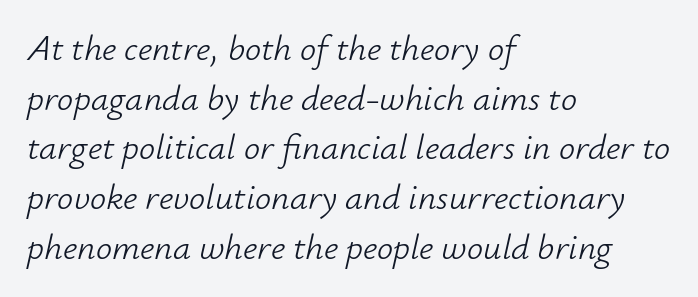
Q: Is the text bold? A: No.
Q: Is the text italic (slanted)? A: Yes, it leans right by about 12 degrees.
Q: Is the text underlined? A: No.
Q: How is the paragraph aligned? A: Left-aligned.
Q: Is the spacing between letters normal or unusually wide? A: Normal.
Q: Is the spacing between lines tight, normal or loose? A: Normal.
Q: Width (condensed, normal, or wide)? A: Normal.
Q: Stroke contrast? A: Low.
Q: x-height? A: Small.
Q: Monospaced? A: No.
